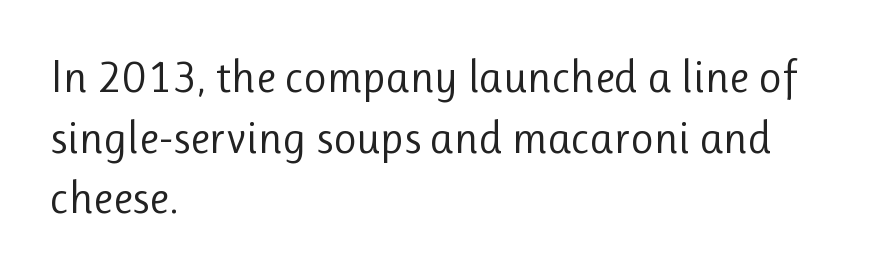
{"serif": "no", "italic": "no", "bold": "no", "weight": "regular", "width": "normal", "stroke_contrast": "low", "x_height": "medium", "monospaced": "no", "underline": "no", "align": "left", "line_spacing": "normal", "line_spacing_ratio": 1.35, "letter_spacing": "normal", "letter_spacing_em": 0.0, "glyph_px": 45}
